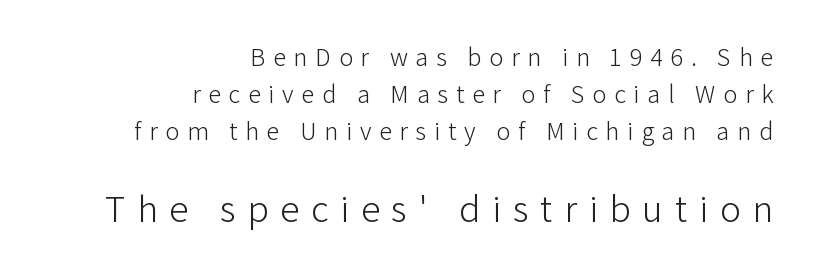
The image shows 39 px light sans-serif type, upright; set right-aligned, normal line spacing (1.43x), unusually wide letter spacing (+0.3 em), not underlined; the second (bottom) block is 1.5x larger; low stroke contrast and a medium x-height.
